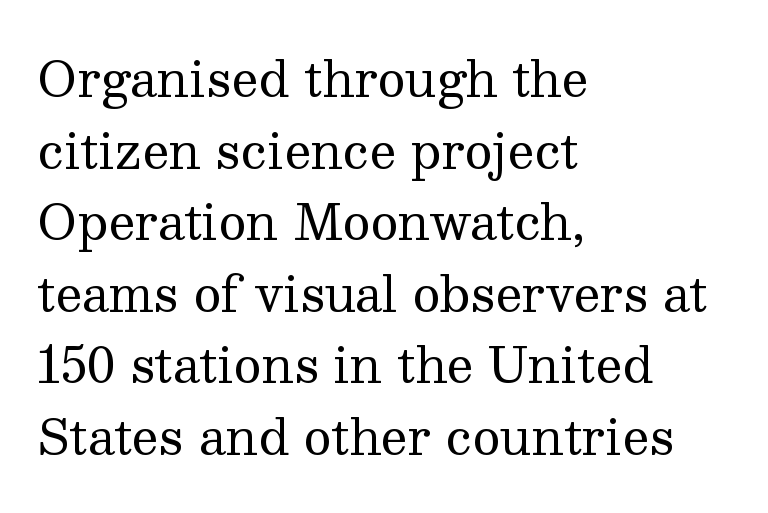
Q: Is the text bold? A: No.
Q: Is the text italic (slanted)? A: No, it is upright.
Q: Is the typeface a serif or a sans-serif typeface? A: Serif.
Q: Is the text underlined? A: No.
Q: How is the paragraph aligned? A: Left-aligned.
Q: Is the spacing between letters normal or unusually wide? A: Normal.
Q: Is the spacing between lines tight, normal or loose? A: Normal.
Q: Width (condensed, normal, or wide)? A: Normal.
Q: Stroke contrast? A: Medium.
Q: x-height? A: Medium.
Q: Monospaced? A: No.
